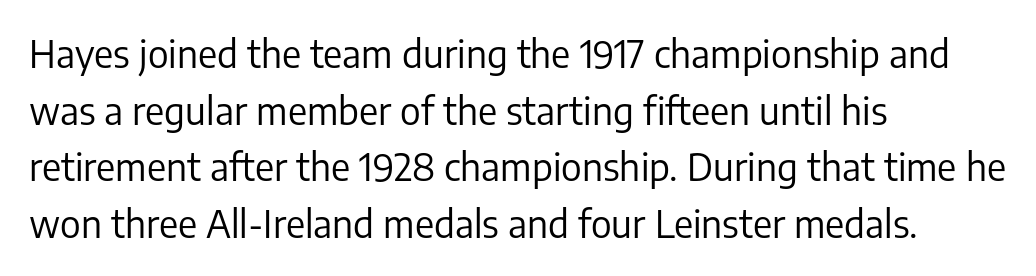
Q: Is the text bold? A: No.
Q: Is the text italic (slanted)? A: No, it is upright.
Q: Is the typeface a serif or a sans-serif typeface? A: Sans-serif.
Q: Is the text underlined? A: No.
Q: How is the paragraph aligned? A: Left-aligned.
Q: Is the spacing between letters normal or unusually wide? A: Normal.
Q: Is the spacing between lines tight, normal or loose? A: Normal.
Q: Width (condensed, normal, or wide)? A: Normal.
Q: Stroke contrast? A: Low.
Q: x-height? A: Medium.
Q: Monospaced? A: No.
